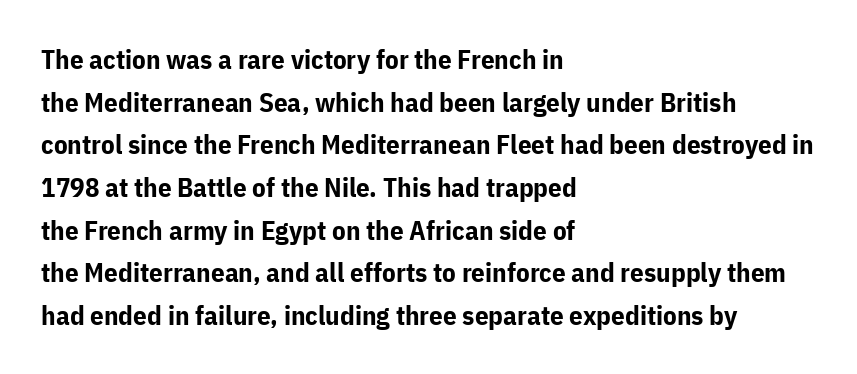
The image shows 27 px bold type, upright; set left-aligned, normal line spacing (1.58x), normal letter spacing, not underlined.
